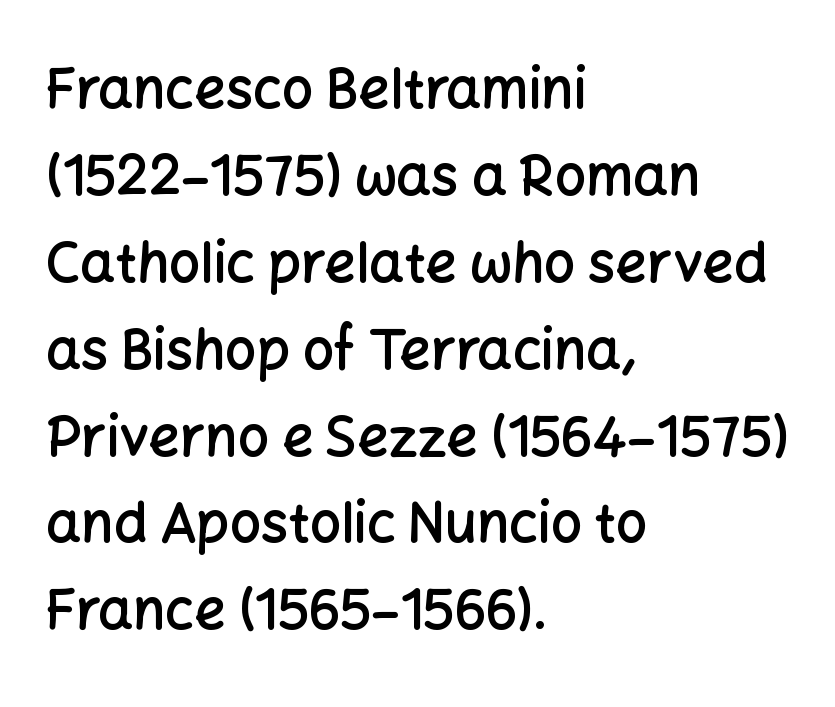
The image shows 55 px semibold sans-serif type, upright; set left-aligned, normal line spacing (1.58x), normal letter spacing, not underlined; low stroke contrast and a medium x-height.
